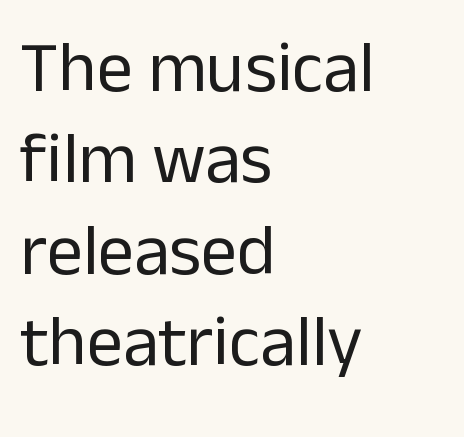
Q: Is the text bold? A: No.
Q: Is the text italic (slanted)? A: No, it is upright.
Q: Is the typeface a serif or a sans-serif typeface? A: Sans-serif.
Q: Is the text underlined? A: No.
Q: How is the paragraph aligned? A: Left-aligned.
Q: Is the spacing between letters normal or unusually wide? A: Normal.
Q: Is the spacing between lines tight, normal or loose? A: Normal.
Q: Width (condensed, normal, or wide)? A: Normal.
Q: Stroke contrast? A: Low.
Q: x-height? A: Medium.
Q: Monospaced? A: No.
